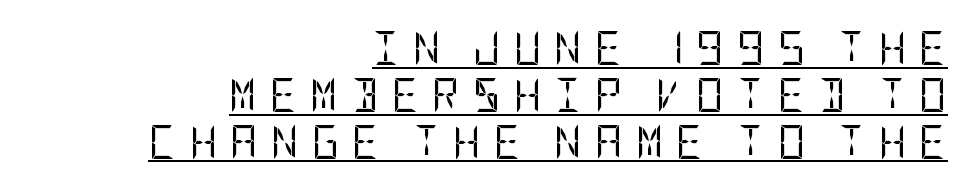
These lines are set flush right with a ragged left edge. The font's upright variant was chosen for this text. A typesetter would call this leading conventional body-copy spacing. The face looks like a standard text weight, possibly lighter. Stroke terminals: plain, sans-serif. The horizontal fit of the characters is loose and conspicuously gappy.
